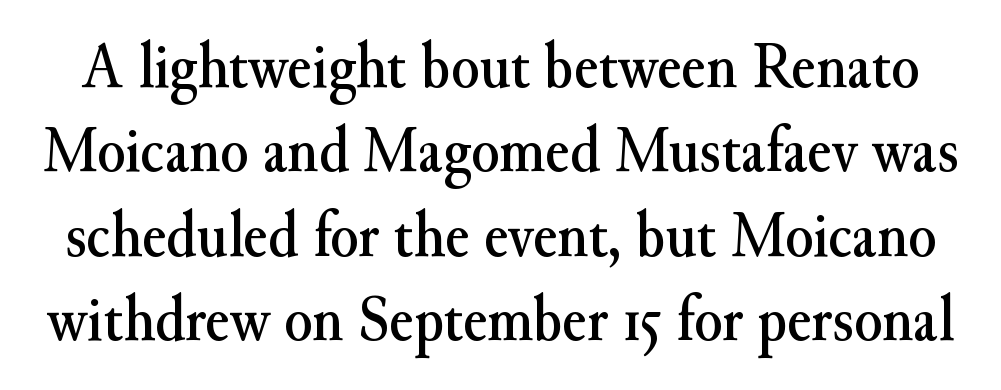
The image shows 65 px serif type, upright; set normal line spacing (1.3x), normal letter spacing, not underlined; medium stroke contrast and a small x-height.
